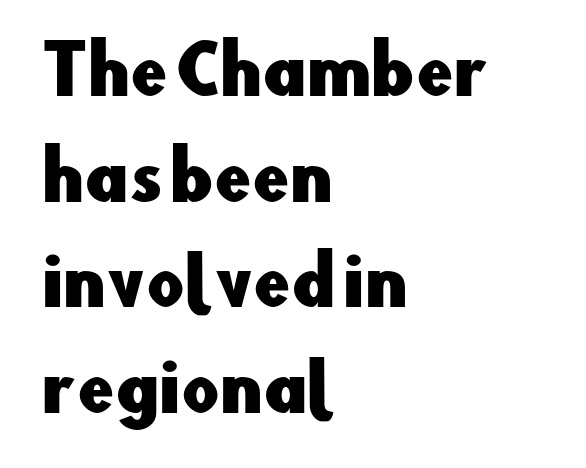
The image shows 66 px sans-serif type, upright; set left-aligned, normal line spacing (1.6x), normal letter spacing, not underlined; low stroke contrast and a small x-height.
